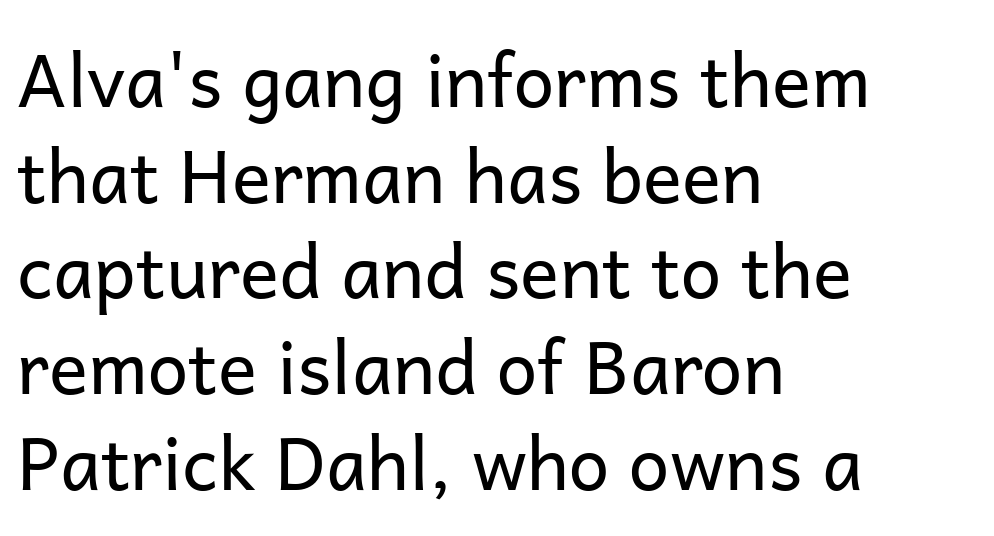
{"serif": "no", "italic": "no", "bold": "no", "weight": "regular", "width": "normal", "stroke_contrast": "low", "x_height": "medium", "monospaced": "no", "underline": "no", "align": "left", "line_spacing": "normal", "line_spacing_ratio": 1.31, "letter_spacing": "normal", "letter_spacing_em": 0.0, "glyph_px": 73}
